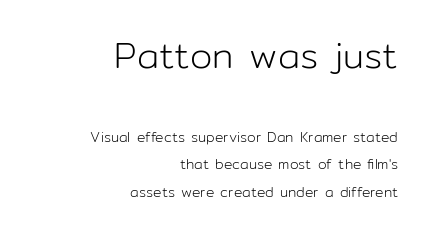
The passage shown is not underscored anywhere. Compared with typical body copy, the letter spacing here is the same. Type style note: lacks serifs. Note the varied advance widths — an 'i' is clearly narrower than an 'm'.
